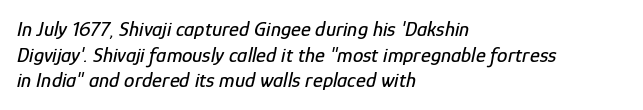
The image shows 21 px text type, italic (leaning right); set left-aligned, line spacing 1.22x, normal letter spacing, not underlined.
